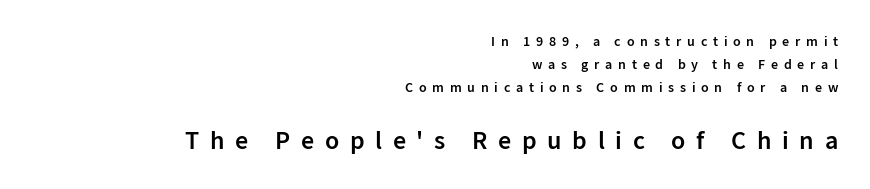
{"italic": "no", "bold": "semi", "underline": "no", "align": "right", "line_spacing": "normal", "line_spacing_ratio": 1.66, "letter_spacing": "wide", "letter_spacing_em": 0.41, "larger_block": "second", "size_ratio": 1.86, "glyph_px": 26}
